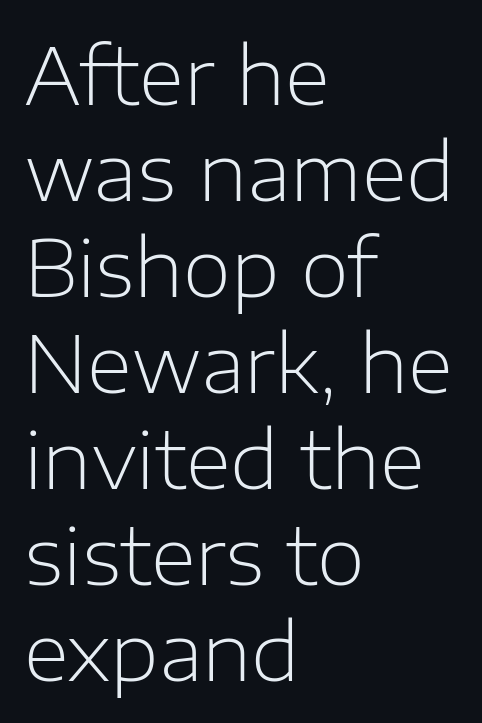
Q: Is the text bold? A: No.
Q: Is the text italic (slanted)? A: No, it is upright.
Q: Is the typeface a serif or a sans-serif typeface? A: Sans-serif.
Q: Is the text underlined? A: No.
Q: How is the paragraph aligned? A: Left-aligned.
Q: Is the spacing between letters normal or unusually wide? A: Normal.
Q: Width (condensed, normal, or wide)? A: Normal.
Q: Stroke contrast? A: Low.
Q: x-height? A: Medium.
Q: Monospaced? A: No.
